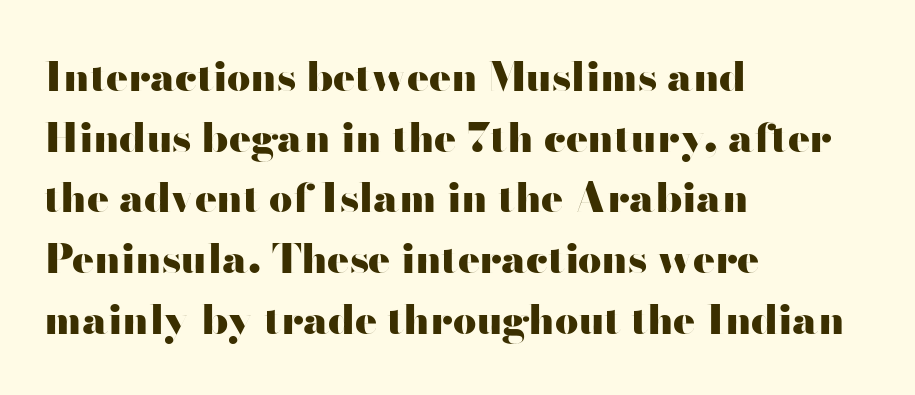
The image shows 41 px heavy, wide sans-serif type, upright; set left-aligned, normal line spacing (1.48x), normal letter spacing, not underlined; high stroke contrast and a small x-height.
